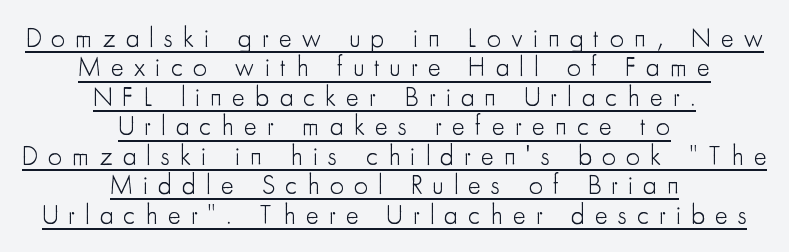
Q: Is the text bold? A: No.
Q: Is the text italic (slanted)? A: No, it is upright.
Q: Is the text underlined? A: Yes.
Q: How is the paragraph aligned? A: Centered.
Q: Is the spacing between letters normal or unusually wide? A: Unusually wide.
Q: Is the spacing between lines tight, normal or loose? A: Tight.
